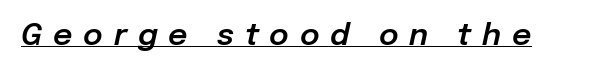
Short note: letters widely spaced. The rendering applies a slant to the glyphs. Looks like regular typesetting: each glyph gets only the width it needs. Check the space under the baseline: a stroke is drawn there.
